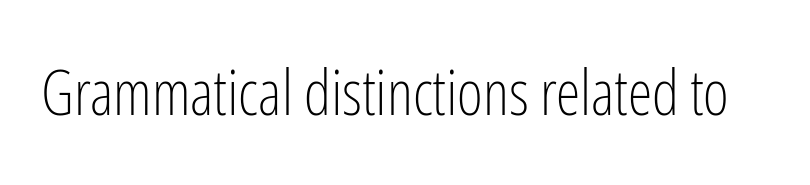
{"serif": "no", "italic": "no", "bold": "no", "weight": "light", "width": "condensed", "stroke_contrast": "low", "x_height": "medium", "monospaced": "no", "underline": "no", "letter_spacing": "normal", "letter_spacing_em": 0.0, "glyph_px": 62}
